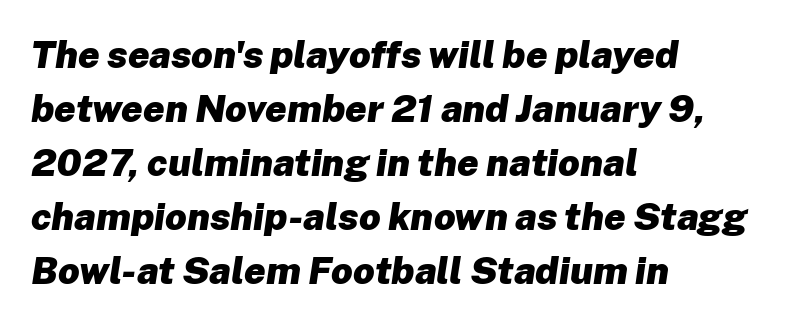
{"italic": "yes", "lean": "right", "slant_degrees": 8, "bold": "yes", "weight": "heavy", "width": "normal", "stroke_contrast": "low", "x_height": "medium", "monospaced": "no", "underline": "no", "align": "left", "line_spacing": "normal", "line_spacing_ratio": 1.42, "letter_spacing": "normal", "letter_spacing_em": 0.0, "glyph_px": 38}
